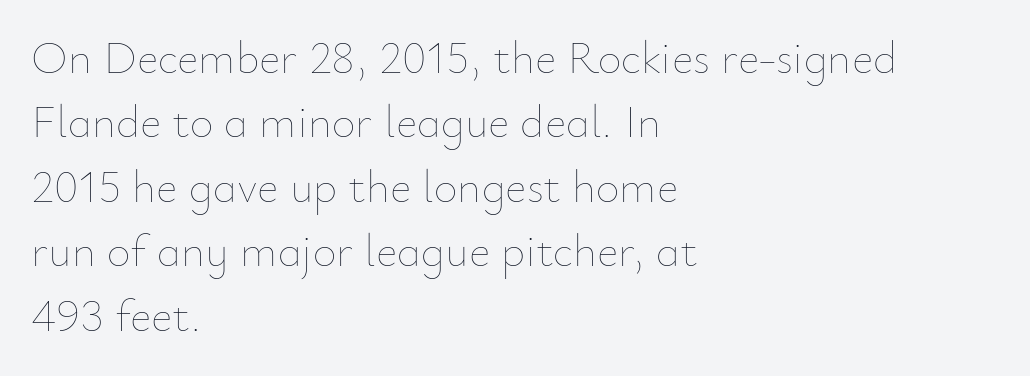
The image shows 46 px thin type, upright; set left-aligned, normal line spacing (1.4x), normal letter spacing, not underlined; low stroke contrast and a small x-height.
